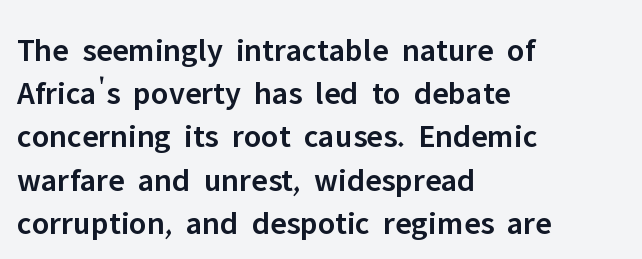
Q: Is the text bold? A: Semi-bold.
Q: Is the text italic (slanted)? A: No, it is upright.
Q: Is the typeface a serif or a sans-serif typeface? A: Sans-serif.
Q: Is the text underlined? A: No.
Q: How is the paragraph aligned? A: Left-aligned.
Q: Is the spacing between letters normal or unusually wide? A: Normal.
Q: Is the spacing between lines tight, normal or loose? A: Normal.
Q: Width (condensed, normal, or wide)? A: Normal.
Q: Stroke contrast? A: Low.
Q: x-height? A: Medium.
Q: Monospaced? A: No.
